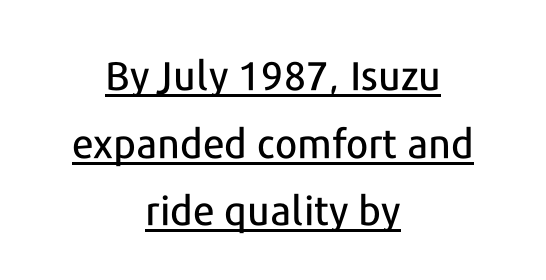
Q: Is the text italic (slanted)? A: No, it is upright.
Q: Is the typeface a serif or a sans-serif typeface? A: Sans-serif.
Q: Is the text underlined? A: Yes.
Q: How is the paragraph aligned? A: Centered.
Q: Is the spacing between letters normal or unusually wide? A: Normal.
Q: Is the spacing between lines tight, normal or loose? A: Normal.
Q: Width (condensed, normal, or wide)? A: Normal.
Q: Stroke contrast? A: Low.
Q: x-height? A: Medium.
Q: Monospaced? A: No.
